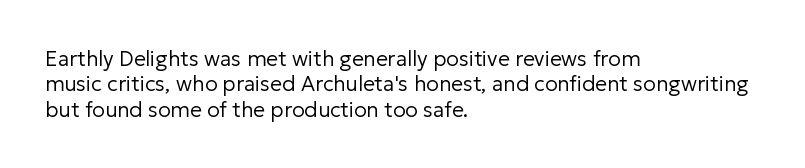
A bare baseline throughout the passage. Line beginnings align vertically; line endings do not. This sample uses plain, unmodified letter spacing. Posture: straight, roman, zero tilt. Is this a heavy cut? Hardly; it is regular or lighter.
